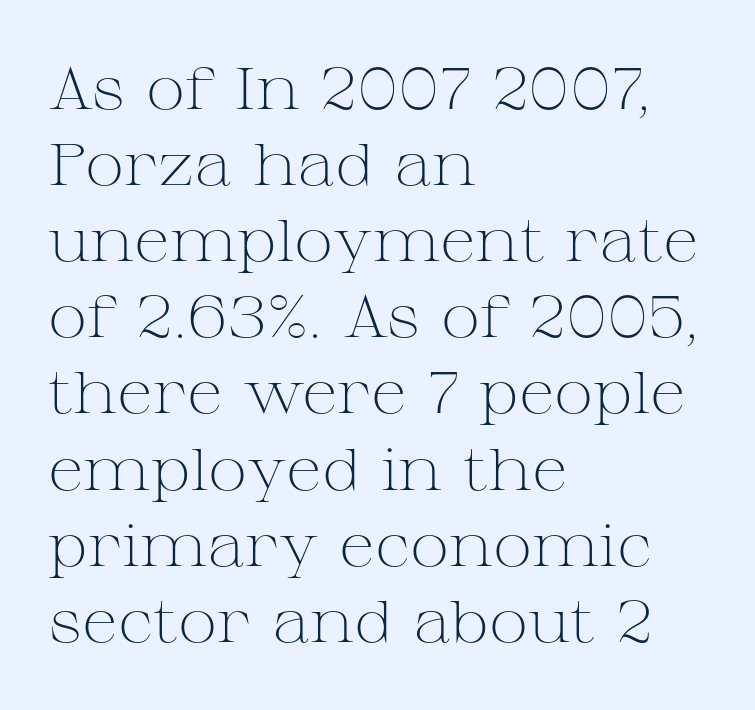
The image shows 59 px light, wide serif type, upright; set left-aligned, normal line spacing (1.29x), normal letter spacing, not underlined; medium stroke contrast and a medium x-height.
